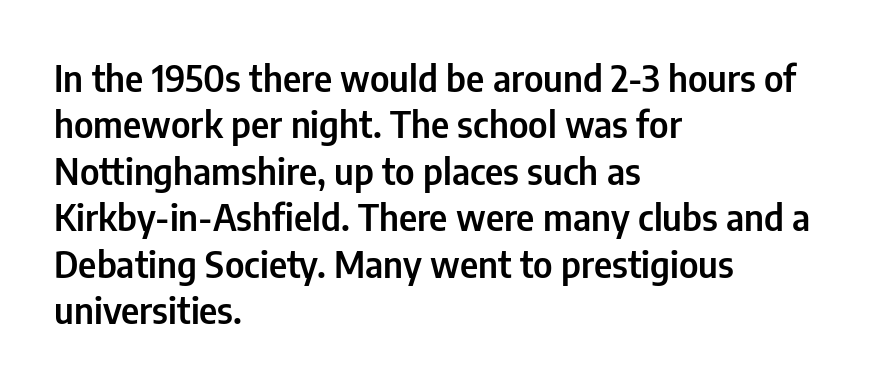
The image shows 36 px condensed sans-serif type, upright; set left-aligned, normal line spacing (1.29x), normal letter spacing, not underlined; low stroke contrast and a medium x-height.
